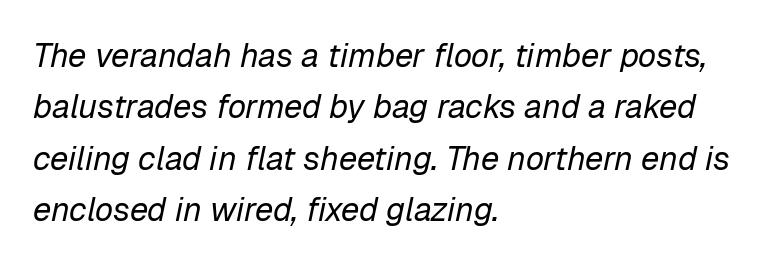
Q: Is the text bold? A: No.
Q: Is the text italic (slanted)? A: Yes, it leans right by about 12 degrees.
Q: Is the text underlined? A: No.
Q: How is the paragraph aligned? A: Left-aligned.
Q: Is the spacing between letters normal or unusually wide? A: Normal.
Q: Is the spacing between lines tight, normal or loose? A: Normal.
Q: Width (condensed, normal, or wide)? A: Normal.
Q: Stroke contrast? A: Low.
Q: x-height? A: Medium.
Q: Monospaced? A: No.
